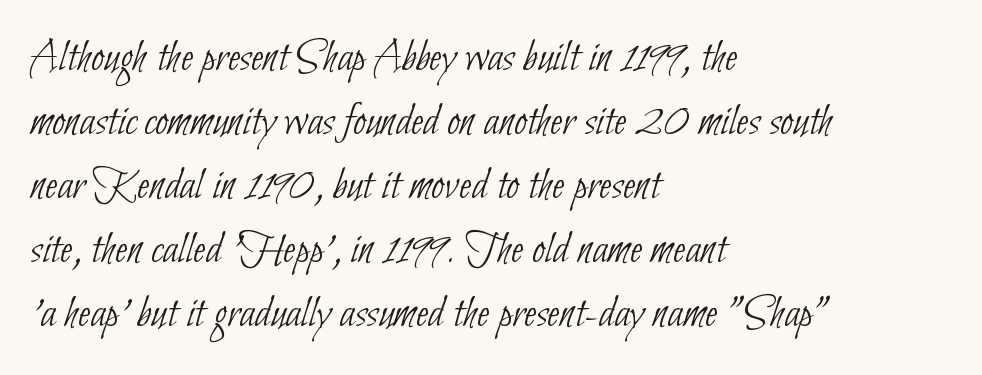
Each row of text sits above clean, open space. How would I describe the line gaps? Plain and ordinary. I'd call this a sans setting — the letters go barefoot. Proportional: the letters do not fall into vertical columns.
